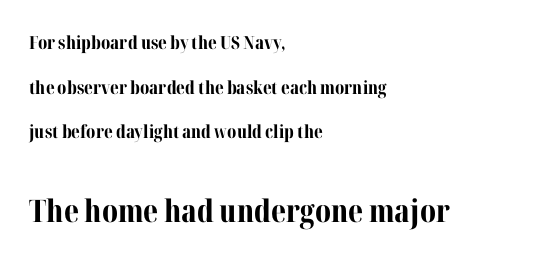
The lines in this sample share a left origin and differ only in where they stop. Is the type bold? Yes — the strokes are clearly thick and heavy. Unlike a clean sans, this face finishes its strokes with serifs. Here the designer chose a conventional face with non-uniform glyph widths. Honestly, there is no underline to notice here at all.
